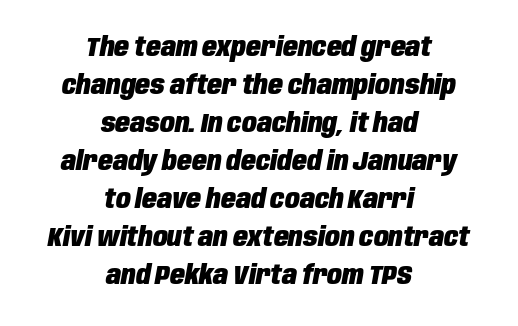
{"italic": "yes", "lean": "right", "slant_degrees": 10, "bold": "yes", "underline": "no", "align": "center", "line_spacing": "normal", "line_spacing_ratio": 1.41, "letter_spacing": "normal", "letter_spacing_em": 0.0, "glyph_px": 27}
